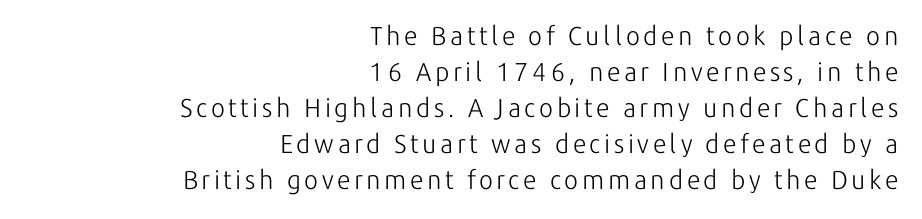
Q: Is the text bold? A: No.
Q: Is the text italic (slanted)? A: No, it is upright.
Q: Is the text underlined? A: No.
Q: How is the paragraph aligned? A: Right-aligned.
Q: Is the spacing between lines tight, normal or loose? A: Normal.
